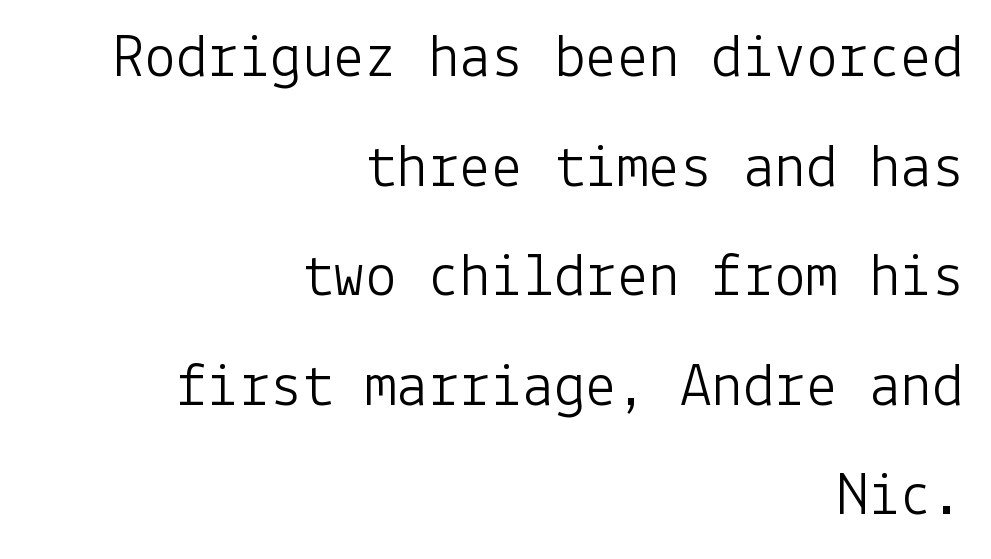
The image shows 63 px light sans-serif type, upright; set right-aligned, line spacing 1.74x, normal letter spacing, not underlined; low stroke contrast and a medium x-height.
